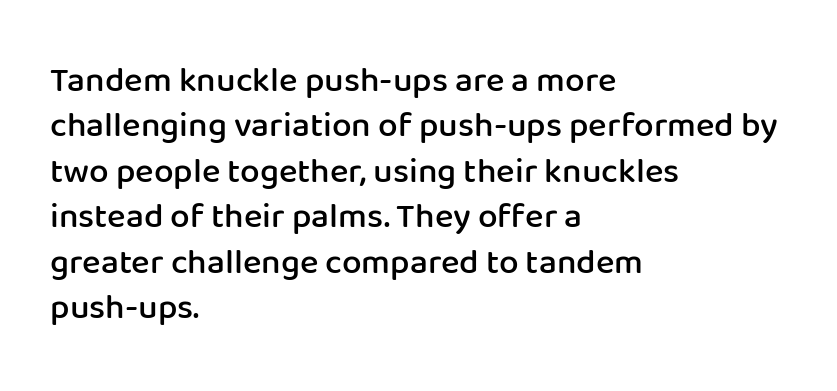
The image shows 35 px semibold sans-serif type, upright; set left-aligned, normal line spacing (1.3x), normal letter spacing, not underlined; low stroke contrast and a medium x-height.
